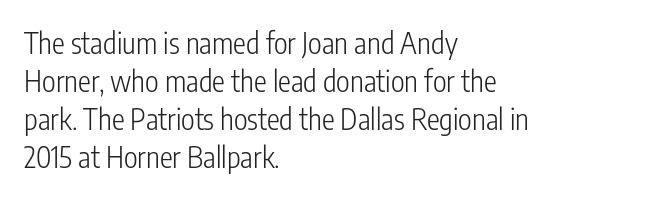
The image shows 29 px light, condensed sans-serif type, upright; set left-aligned, normal line spacing (1.31x), normal letter spacing, not underlined; low stroke contrast and a medium x-height.
